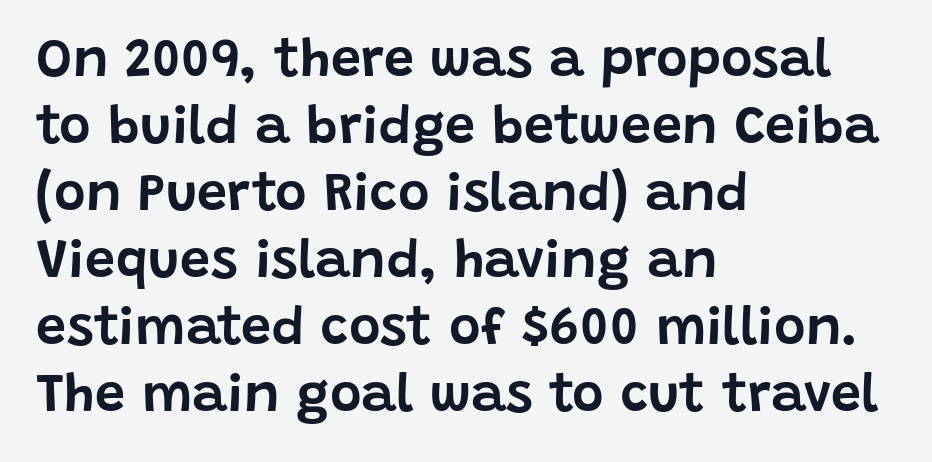
The letters advance in unequal steps, a hallmark of proportional type. The text block is weighted toward the left margin, trailing off unevenly rightward. Style check: upright. Students, note that the glyphs here touch the page at normal intervals.
